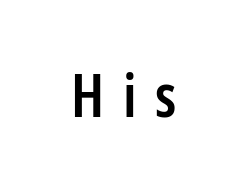
Rendered with straight, roman letterforms. In terms of letterspacing, this is a distinctly airy, spread setting. Beneath every word, the page is bare. Students, this is semibold: more ink than regular, less than bold. The rendering shows plain stroke endings on the letterforms — a sans-serif design.
